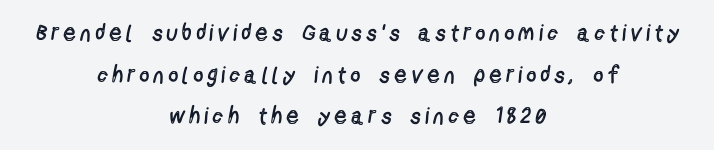
The image shows 23 px text type; set centered, line spacing 1.81x, unusually wide letter spacing (+0.23 em), not underlined.
